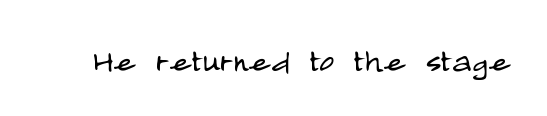
The image shows 41 px light, condensed sans-serif type, upright; set normal letter spacing, not underlined; low stroke contrast and a large x-height.
